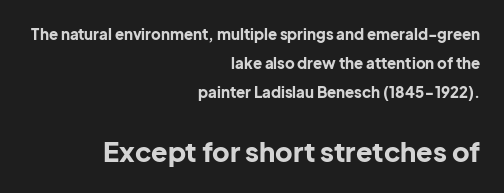
The image shows 27 px bold type, upright; set right-aligned, loose line spacing (1.95x), normal letter spacing, not underlined; the second (bottom) block is 1.8x larger.
